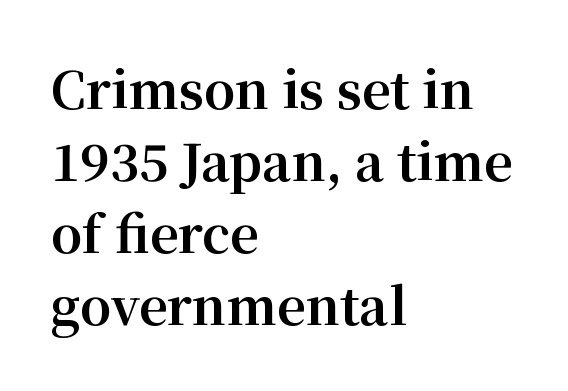
The image shows 50 px bold serif type, upright; set left-aligned, normal line spacing (1.44x), normal letter spacing, not underlined; medium stroke contrast and a medium x-height.
